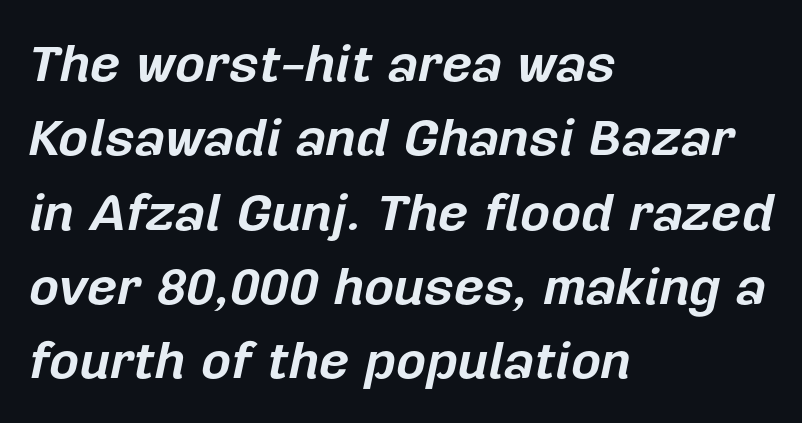
Character widths vary here, with narrow letters taking less room than wide ones. Anything drawn beneath the words? Only blank space. The rendering uses a bold face; every stroke is thick and dark. Is the type slanted? Yes — the strokes lean at a clear angle. Short note: letters normally spaced.
